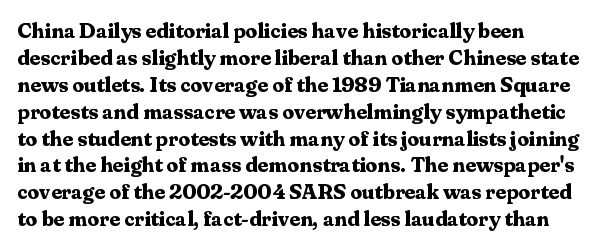
{"italic": "no", "bold": "yes", "underline": "no", "align": "left", "line_spacing": "normal", "line_spacing_ratio": 1.28, "letter_spacing": "normal", "letter_spacing_em": 0.0, "glyph_px": 21}
